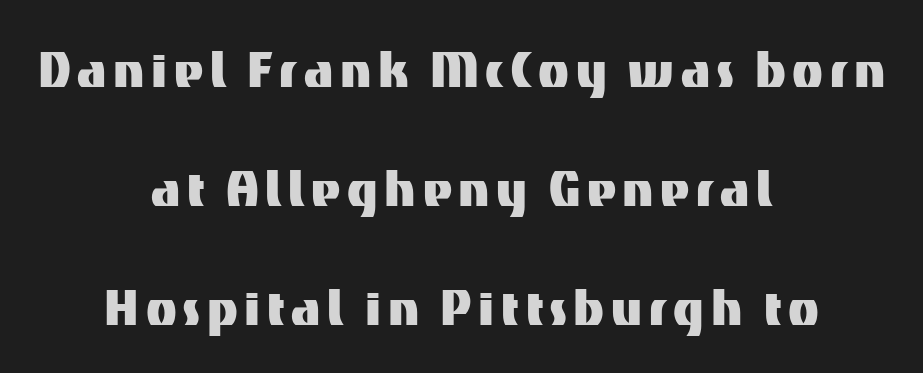
{"serif": "no", "italic": "no", "width": "normal", "stroke_contrast": "medium", "x_height": "medium", "monospaced": "no", "underline": "no", "align": "center", "line_spacing_ratio": 1.89, "glyph_px": 63}
